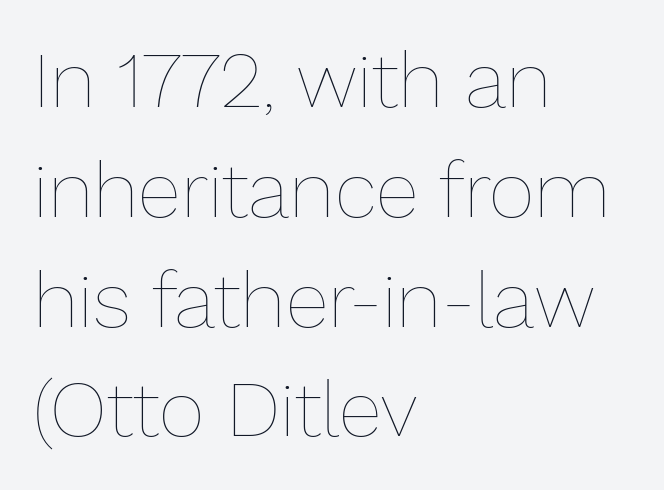
{"italic": "no", "bold": "no", "weight": "thin", "width": "normal", "stroke_contrast": "low", "x_height": "medium", "monospaced": "no", "underline": "no", "align": "left", "line_spacing": "normal", "line_spacing_ratio": 1.39, "letter_spacing": "normal", "letter_spacing_em": 0.0, "glyph_px": 79}
